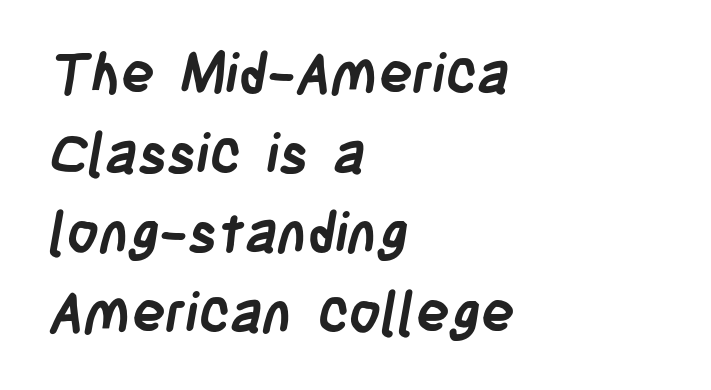
The image shows 56 px semibold, condensed sans-serif type; set left-aligned, normal line spacing (1.42x), normal letter spacing, not underlined; low stroke contrast and a large x-height.
